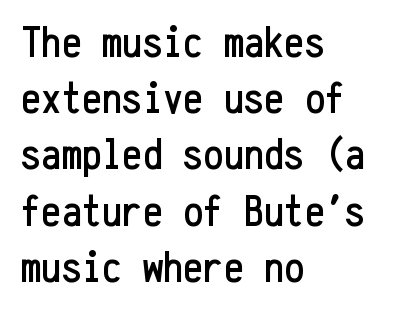
Q: Is the text italic (slanted)? A: No, it is upright.
Q: Is the typeface a serif or a sans-serif typeface? A: Sans-serif.
Q: Is the text underlined? A: No.
Q: How is the paragraph aligned? A: Left-aligned.
Q: Is the spacing between letters normal or unusually wide? A: Normal.
Q: Is the spacing between lines tight, normal or loose? A: Normal.
Q: Width (condensed, normal, or wide)? A: Condensed.
Q: Stroke contrast? A: Low.
Q: x-height? A: Medium.
Q: Monospaced? A: Yes.
